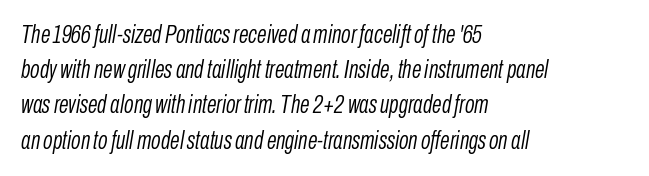
Standard letterfit; no display-style spreading of the glyphs. The face looks like a standard text weight, possibly lighter. Descenders are the only things crossing below the line. Regarding leading, the lines here are spaced in the standard way. All the whitespace from short lines collects on the right. The rendering applies a slant to the glyphs.
